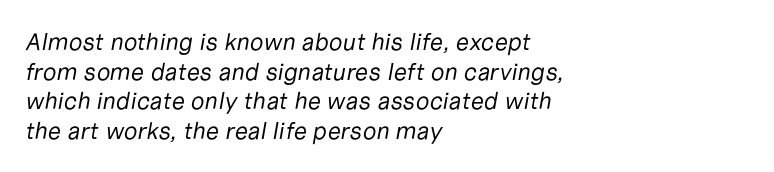
The rag falls on the right side of this text block. Heft: none added — not bold. This is oblique type, the kind used for emphasis or titles. The horizontal fit of the characters is conventional and even. Plain, unruled lines of type.
